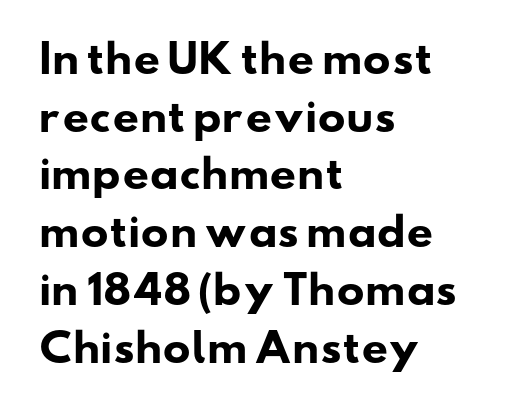
No word sits above an underline. The face used here is rendered with its standard letterfit. The designer left line spacing at the default. The face used here is proportionally spaced, like ordinary book or web type. Teacher's note: observe the even left margin — that is flush-left alignment.
